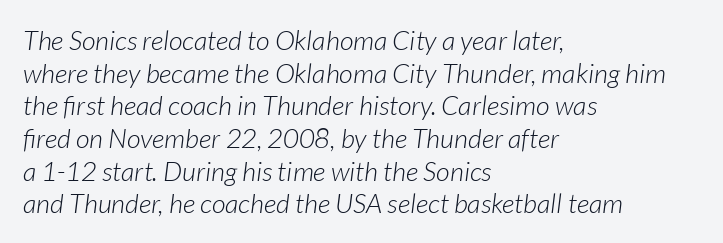
The compositor pushed each line to the left boundary. Every character sits at an angle, as italics do. The specimen omits any rule beneath the text block's lines. No letter is thick-stroked: the sample isn't bold. This sample uses plain, unmodified letter spacing.
